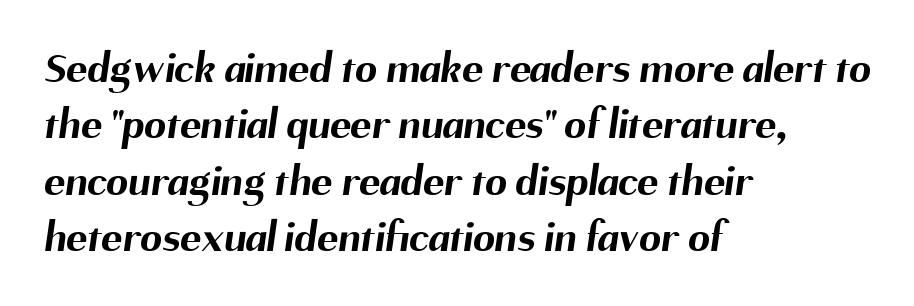
{"serif": "no", "bold": "yes", "weight": "bold", "width": "normal", "stroke_contrast": "medium", "x_height": "medium", "monospaced": "no", "underline": "no", "align": "left", "line_spacing": "normal", "line_spacing_ratio": 1.28, "letter_spacing": "normal", "letter_spacing_em": 0.0, "glyph_px": 44}
